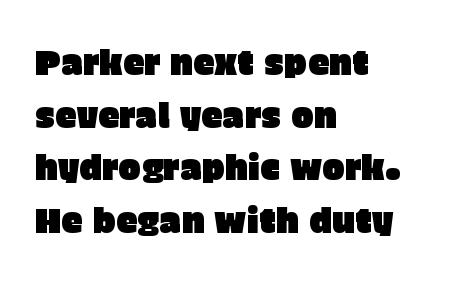
Q: Is the text italic (slanted)? A: No, it is upright.
Q: Is the typeface a serif or a sans-serif typeface? A: Sans-serif.
Q: Is the text underlined? A: No.
Q: How is the paragraph aligned? A: Left-aligned.
Q: Is the spacing between letters normal or unusually wide? A: Normal.
Q: Is the spacing between lines tight, normal or loose? A: Normal.
Q: Width (condensed, normal, or wide)? A: Normal.
Q: Stroke contrast? A: Low.
Q: x-height? A: Large.
Q: Monospaced? A: No.
